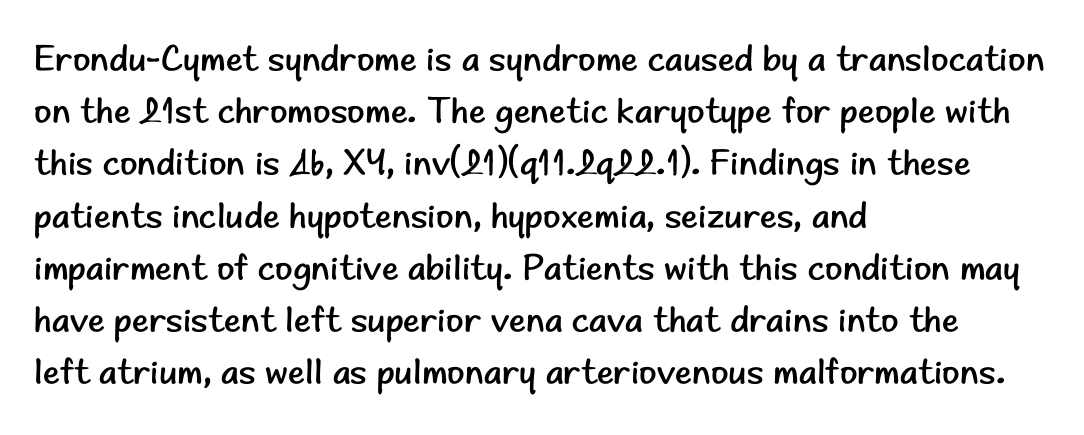
Q: Is the text bold? A: No.
Q: Is the text italic (slanted)? A: No, it is upright.
Q: Is the typeface a serif or a sans-serif typeface? A: Sans-serif.
Q: Is the text underlined? A: No.
Q: How is the paragraph aligned? A: Left-aligned.
Q: Is the spacing between letters normal or unusually wide? A: Normal.
Q: Is the spacing between lines tight, normal or loose? A: Normal.
Q: Width (condensed, normal, or wide)? A: Normal.
Q: Stroke contrast? A: Low.
Q: x-height? A: Small.
Q: Monospaced? A: No.
